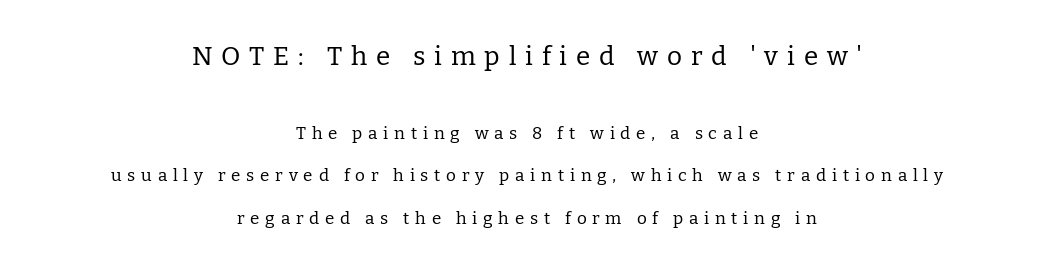
The image shows 26 px text type, upright; set centered, loose line spacing (2.48x), unusually wide letter spacing (+0.34 em), not underlined; the first (top) block is 1.53x larger.
